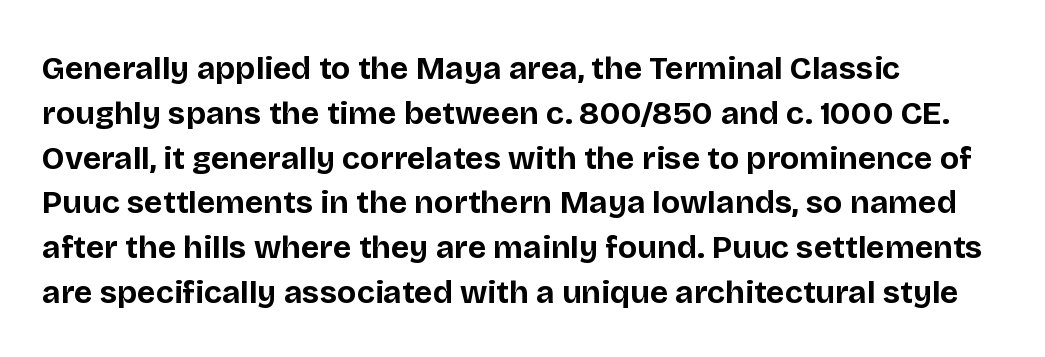
The rendering uses natural spacing where letterforms have individual widths. Underlining? Definitely not there. Leftover space on each line is placed entirely after the last word. Letterform terminals end flat and unadorned throughout the passage. These lines were composed using upright roman letters. The rendering uses a bold face; every stroke is thick and dark.
